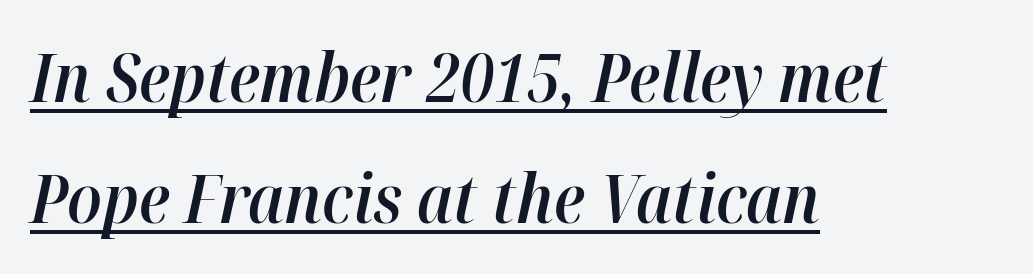
{"italic": "yes", "lean": "right", "slant_degrees": 12, "bold": "semi", "weight": "semibold", "width": "normal", "stroke_contrast": "high", "x_height": "medium", "monospaced": "no", "underline": "yes", "align": "left", "line_spacing_ratio": 1.81, "letter_spacing": "normal", "letter_spacing_em": 0.0, "glyph_px": 67}
